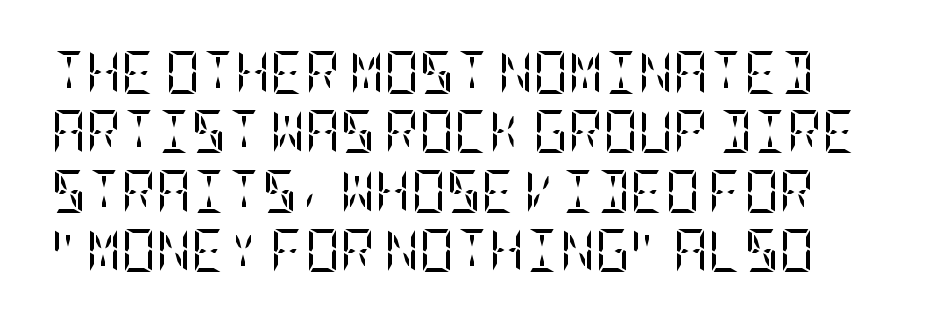
The image shows 43 px regular-weight, condensed serif type, upright; set left-aligned, normal line spacing (1.38x), normal letter spacing, not underlined; low stroke contrast and a large x-height.
